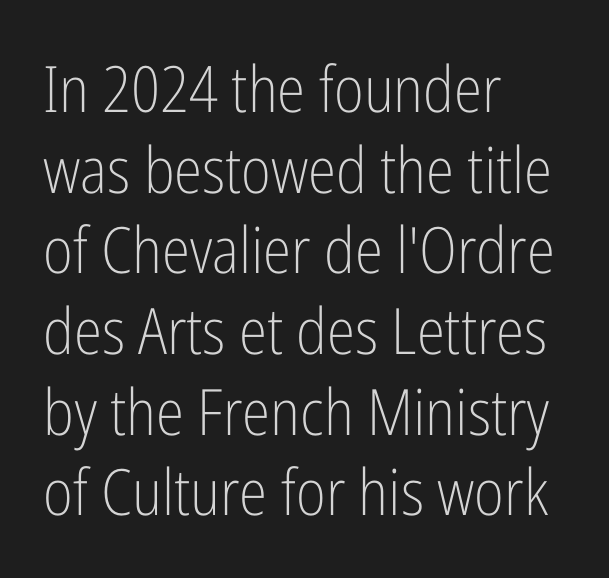
The image shows 64 px light, condensed sans-serif type, upright; set left-aligned, normal line spacing (1.26x), normal letter spacing, not underlined; low stroke contrast and a medium x-height.
